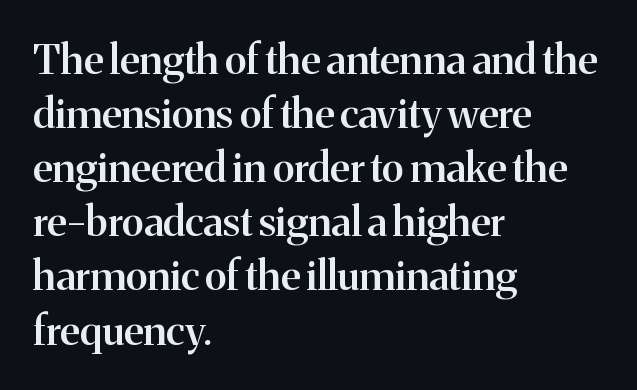
Horizontal alignment here is leftward, the default for most running prose. Characters remain perfectly vertical along every line. Nothing unusual about the tracking: characters are spaced as the font intends. Moderately thickened strokes mark this as semibold type. The letters carry serifs — small finishing strokes at the ends of their stems. These lines are rendered in a variable-pitch font.
